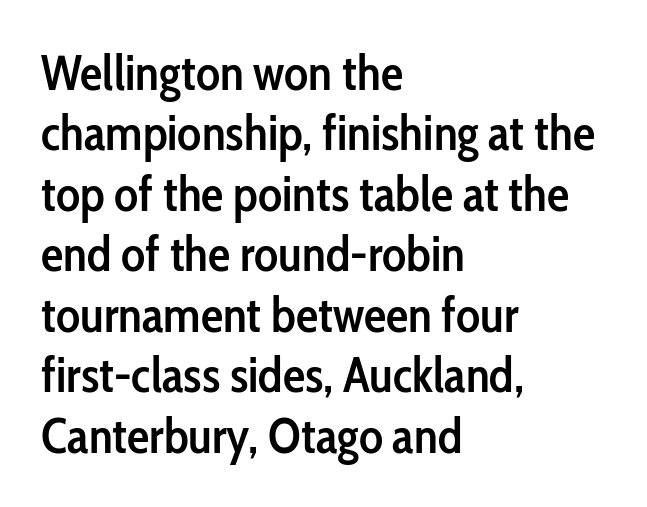
{"serif": "no", "italic": "no", "bold": "semi", "weight": "semibold", "width": "condensed", "stroke_contrast": "low", "x_height": "medium", "monospaced": "no", "underline": "no", "align": "left", "line_spacing_ratio": 1.21, "letter_spacing": "normal", "letter_spacing_em": 0.0, "glyph_px": 50}
